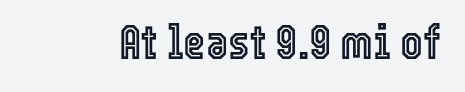
{"italic": "no", "width": "condensed", "x_height": "medium", "monospaced": "no", "underline": "no", "letter_spacing": "normal", "letter_spacing_em": 0.0, "glyph_px": 48}
